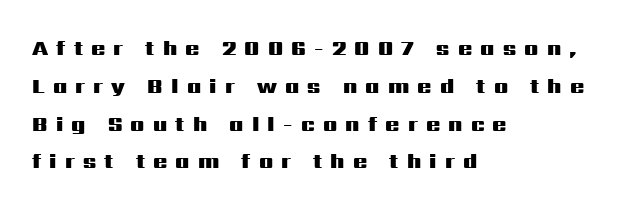
Q: Is the text bold? A: Yes.
Q: Is the text italic (slanted)? A: No, it is upright.
Q: Is the text underlined? A: No.
Q: How is the paragraph aligned? A: Left-aligned.
Q: Is the spacing between letters normal or unusually wide? A: Unusually wide.
